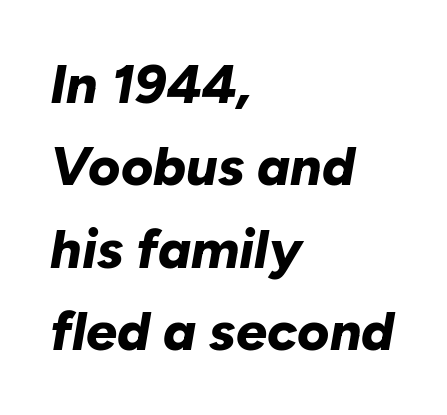
The lines are quadded left. The characters look thick and weighty, a clear bold. A normal amount of white space separates one row of letters from the next. The tracking reads as untouched default to a designer's eye. Is this a fixed-width face? No — the glyphs have proportional, varying widths.
